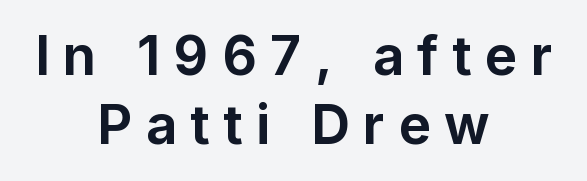
On the weight axis this lands at bold, roughly 700. Serif or sans? Sans — the stroke terminals are bare. Descenders hang freely into open space. Is this a fixed-width face? No — the glyphs have proportional, varying widths.
